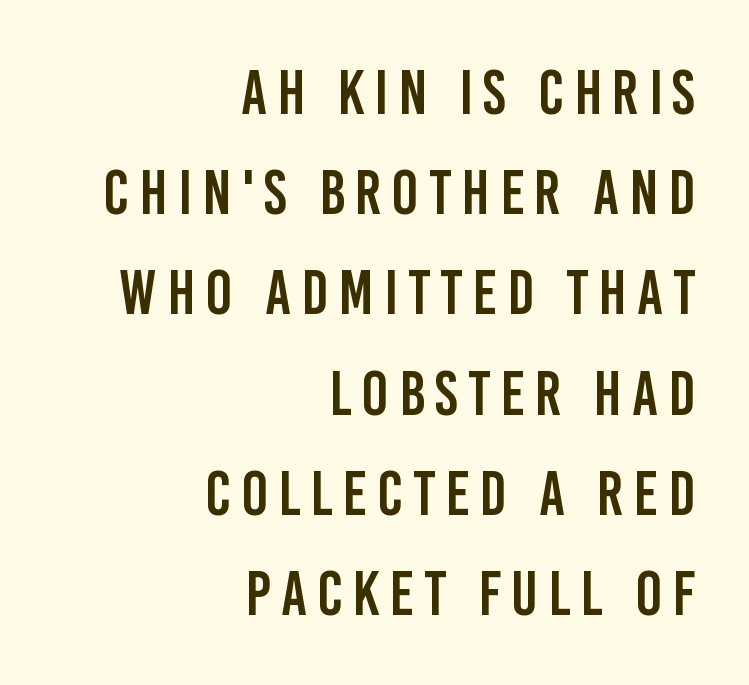
{"serif": "no", "italic": "no", "width": "condensed", "stroke_contrast": "low", "x_height": "large", "monospaced": "no", "underline": "no", "align": "right", "line_spacing": "normal", "line_spacing_ratio": 1.59, "glyph_px": 63}
